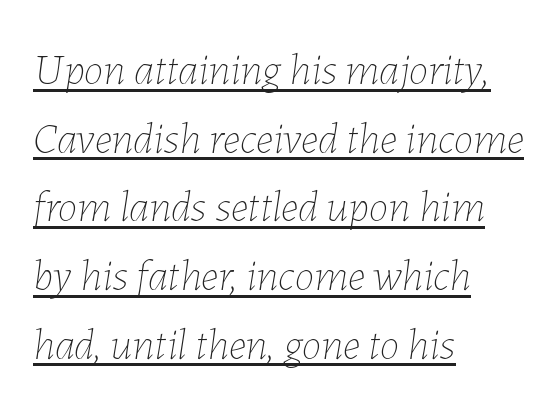
Q: Is the text bold? A: No.
Q: Is the text italic (slanted)? A: Yes, it leans right by about 7 degrees.
Q: Is the text underlined? A: Yes.
Q: How is the paragraph aligned? A: Left-aligned.
Q: Is the spacing between letters normal or unusually wide? A: Normal.
Q: Is the spacing between lines tight, normal or loose? A: Normal.
Q: Width (condensed, normal, or wide)? A: Normal.
Q: Stroke contrast? A: Low.
Q: x-height? A: Medium.
Q: Monospaced? A: No.
